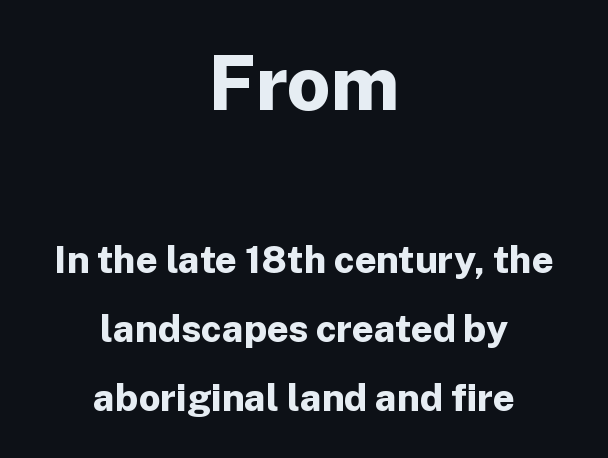
The image shows 76 px bold sans-serif type, upright; set centered, line spacing 1.82x, normal letter spacing, not underlined; the first (top) block is 2.0x larger; low stroke contrast and a medium x-height.
